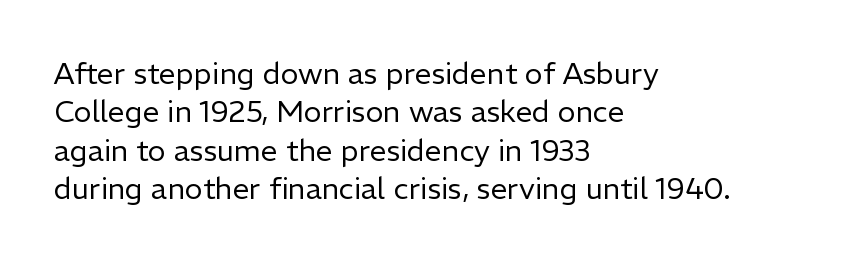
No extra tracking has been applied to these lines. This rendering features lettering with no underline. These lines were composed using upright roman letters. Normally led — the rows are evenly, conventionally spaced.
